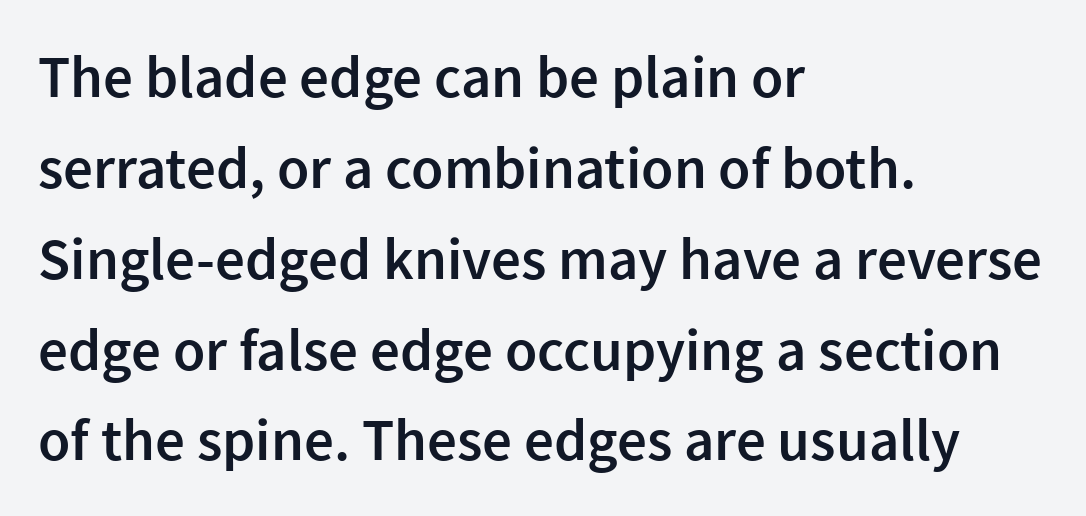
{"serif": "no", "italic": "no", "bold": "semi", "weight": "semibold", "width": "normal", "stroke_contrast": "low", "x_height": "medium", "monospaced": "no", "underline": "no", "align": "left", "line_spacing": "normal", "line_spacing_ratio": 1.54, "letter_spacing": "normal", "letter_spacing_em": 0.0, "glyph_px": 59}
